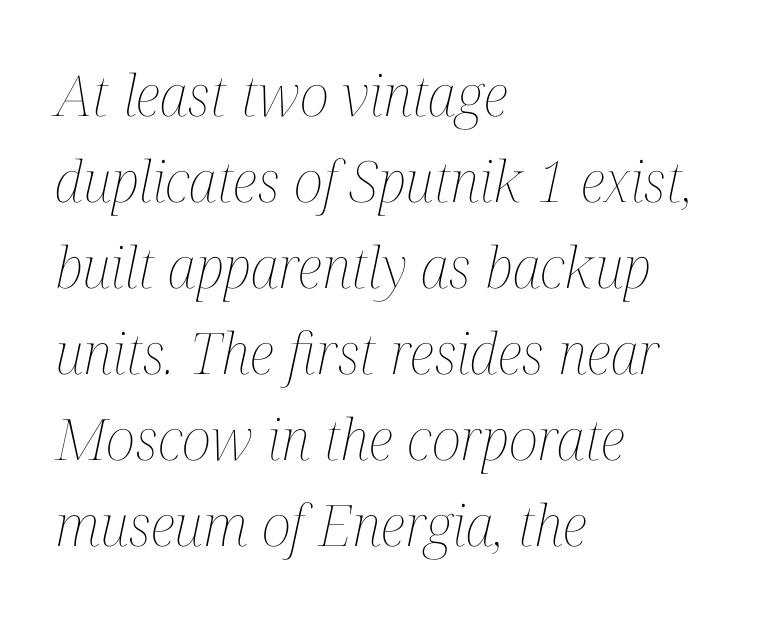
The image shows 57 px thin, condensed type, italic (leaning right); set left-aligned, normal line spacing (1.51x), normal letter spacing, not underlined; medium stroke contrast and a medium x-height.
